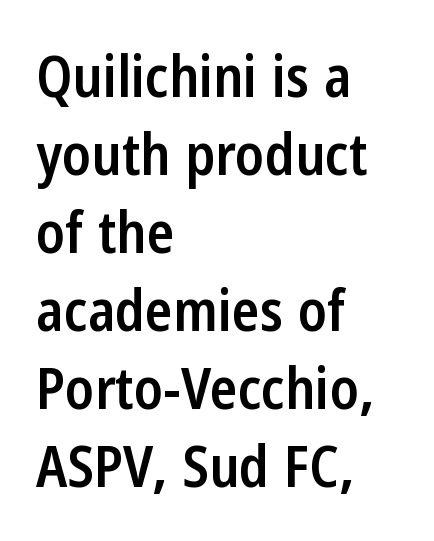
Q: Is the text bold? A: Semi-bold.
Q: Is the text italic (slanted)? A: No, it is upright.
Q: Is the typeface a serif or a sans-serif typeface? A: Sans-serif.
Q: Is the text underlined? A: No.
Q: How is the paragraph aligned? A: Left-aligned.
Q: Is the spacing between letters normal or unusually wide? A: Normal.
Q: Is the spacing between lines tight, normal or loose? A: Normal.
Q: Width (condensed, normal, or wide)? A: Condensed.
Q: Stroke contrast? A: Low.
Q: x-height? A: Medium.
Q: Monospaced? A: No.
